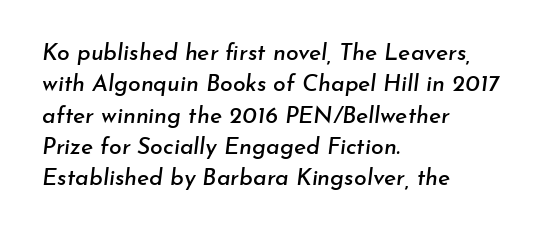
The image shows 23 px text type, italic (leaning right); set left-aligned, normal line spacing (1.36x), normal letter spacing, not underlined.
